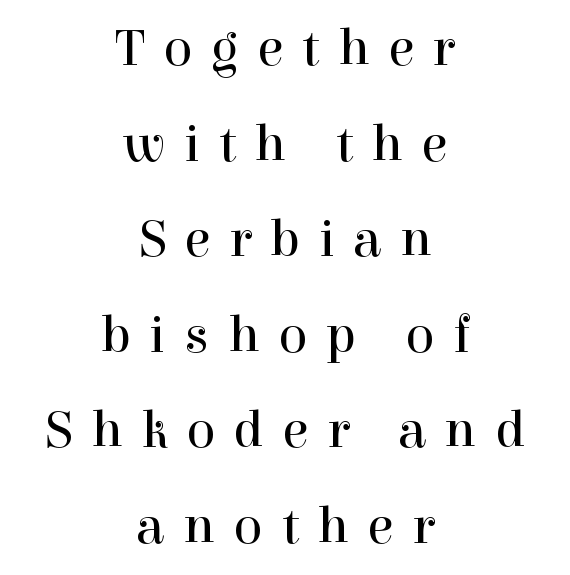
Posture: vertical. Each letter's strokes conclude with small projecting serifs. The passage shown has open, widely tracked lettering throughout. Decoration check: the copy has no underline. Proportional: the letters do not fall into vertical columns.
